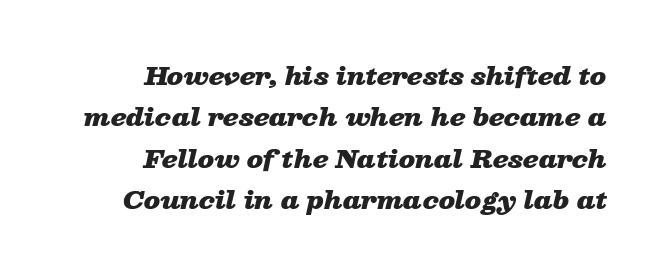
{"italic": "yes", "lean": "right", "slant_degrees": 13, "bold": "yes", "underline": "no", "align": "right", "line_spacing_ratio": 1.72, "letter_spacing": "normal", "letter_spacing_em": 0.0, "glyph_px": 24}
